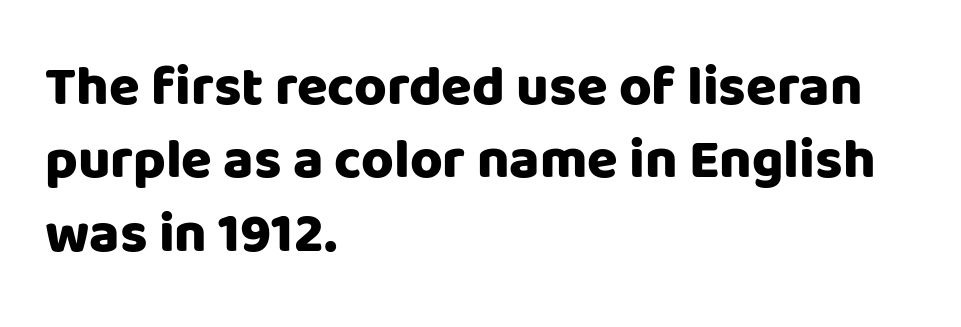
Each row of text sits above clean, open space. Is this a fixed-width face? No — the glyphs have proportional, varying widths. These words are printed bold, with thick strokes throughout. Upright lettering throughout. In terms of leading, this rendering sits right in the middle. The paragraph has a hard left edge and a soft right edge.
